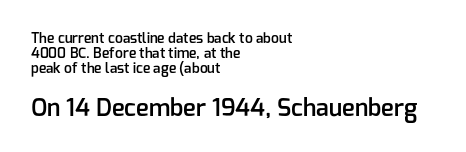
Q: Is the text bold? A: Semi-bold.
Q: Is the text italic (slanted)? A: No, it is upright.
Q: Is the text underlined? A: No.
Q: How is the paragraph aligned? A: Left-aligned.
Q: Is the spacing between letters normal or unusually wide? A: Normal.
Q: Is the spacing between lines tight, normal or loose? A: Tight.
Q: Which block of text is set in a larger size, the first (top) or the second (bottom)? A: The second (bottom) one.
